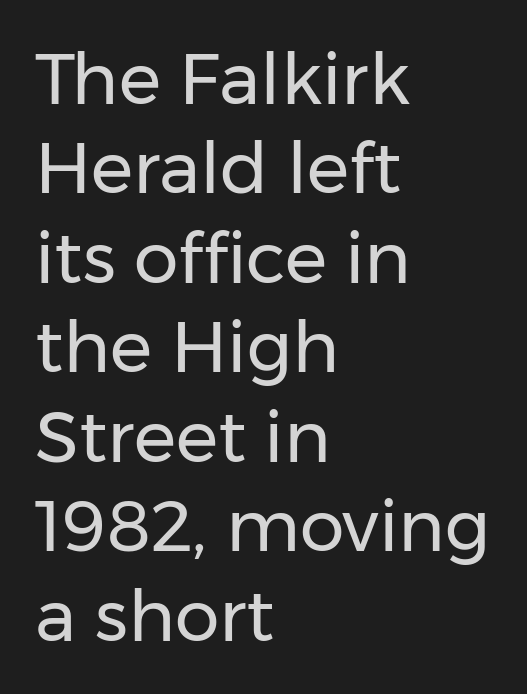
This sample keeps an unexceptional amount of space between lines. This reads as an unemphasized weight, regular at the heaviest. Characters remain perfectly vertical along every line. Each letter keeps its own natural width here, so spacing adapts to shape. The passage shown has conventional tracking throughout. This sample is left-justified, so line endings fall wherever the words run out.
